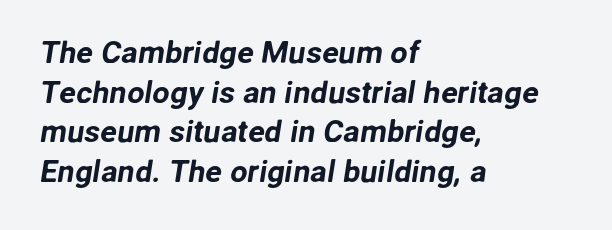
{"serif": "no", "width": "normal", "stroke_contrast": "low", "x_height": "medium", "monospaced": "no", "underline": "no", "align": "left", "line_spacing": "normal", "line_spacing_ratio": 1.28, "letter_spacing": "normal", "letter_spacing_em": 0.0, "glyph_px": 31}
